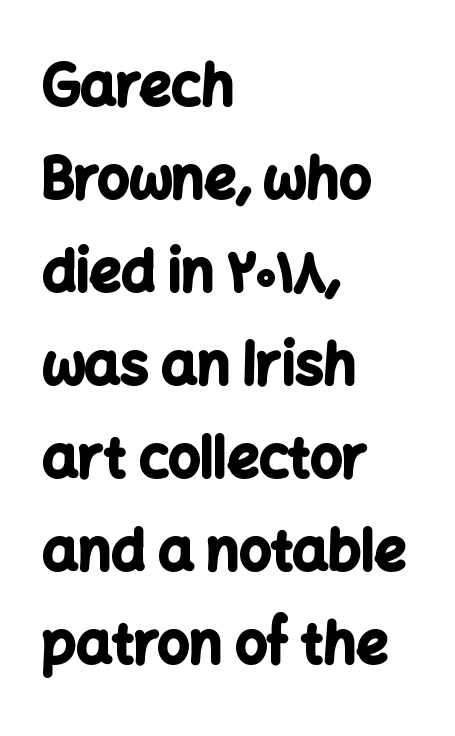
A bare baseline throughout the passage. The typesetter chose a ragged-right arrangement here. How would I describe the line gaps? Plain and ordinary. In terms of weight, the rendering is a true, heavy bold. What kind of face is this? One without serifs — a sans. Is this a fixed-width face? No — the glyphs have proportional, varying widths.
